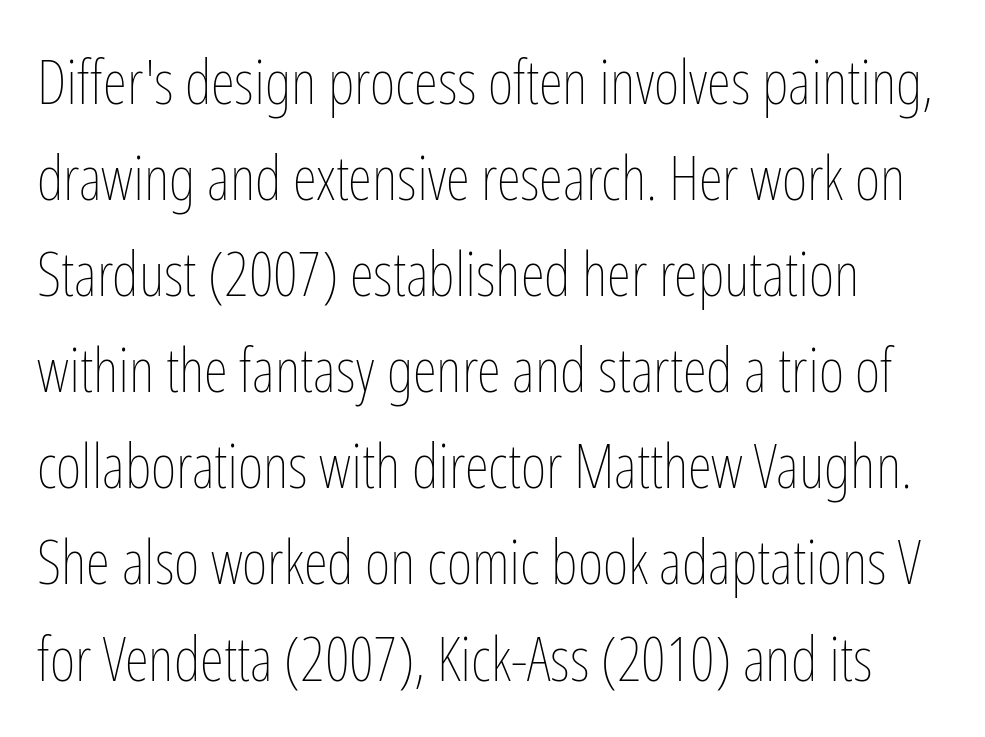
{"italic": "no", "bold": "no", "weight": "thin", "width": "condensed", "stroke_contrast": "low", "x_height": "medium", "monospaced": "no", "underline": "no", "line_spacing": "normal", "line_spacing_ratio": 1.55, "letter_spacing": "normal", "letter_spacing_em": 0.0, "glyph_px": 62}
